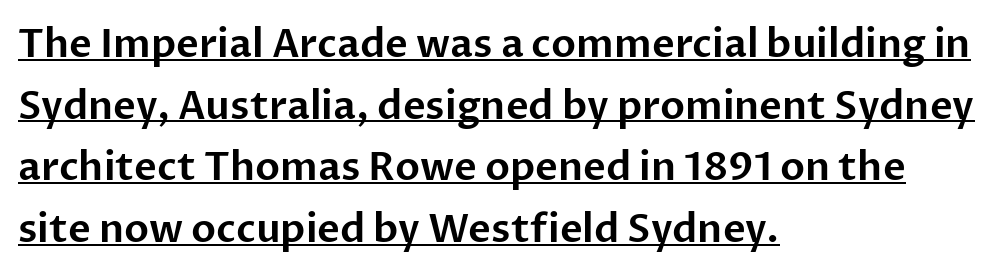
Q: Is the text italic (slanted)? A: No, it is upright.
Q: Is the typeface a serif or a sans-serif typeface? A: Sans-serif.
Q: Is the text underlined? A: Yes.
Q: How is the paragraph aligned? A: Left-aligned.
Q: Is the spacing between letters normal or unusually wide? A: Normal.
Q: Is the spacing between lines tight, normal or loose? A: Normal.
Q: Width (condensed, normal, or wide)? A: Normal.
Q: Stroke contrast? A: Low.
Q: x-height? A: Medium.
Q: Monospaced? A: No.
